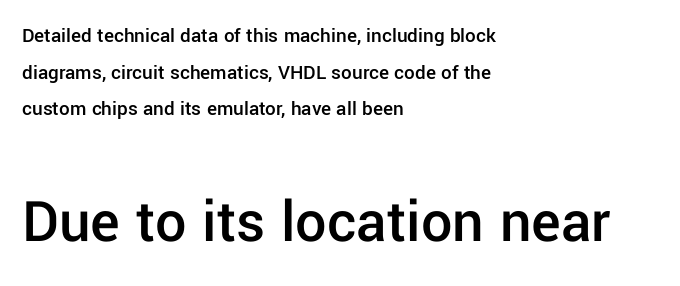
Q: Is the text bold? A: Semi-bold.
Q: Is the text italic (slanted)? A: No, it is upright.
Q: Is the typeface a serif or a sans-serif typeface? A: Sans-serif.
Q: Is the text underlined? A: No.
Q: How is the paragraph aligned? A: Left-aligned.
Q: Is the spacing between letters normal or unusually wide? A: Normal.
Q: Which block of text is set in a larger size, the first (top) or the second (bottom)? A: The second (bottom) one.
Q: Width (condensed, normal, or wide)? A: Normal.
Q: Stroke contrast? A: Low.
Q: x-height? A: Medium.
Q: Monospaced? A: No.
